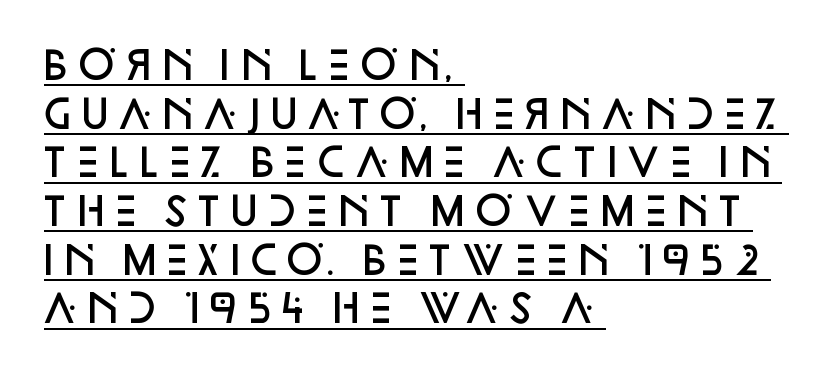
The image shows 38 px semibold sans-serif type, upright; set left-aligned, normal line spacing (1.28x), normal letter spacing, underlined; low stroke contrast and a large x-height.
